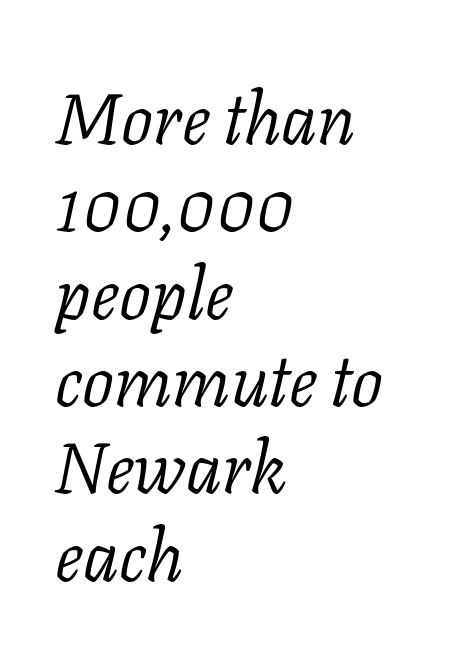
{"serif": "yes", "italic": "yes", "lean": "right", "slant_degrees": 11, "bold": "no", "weight": "light", "width": "normal", "stroke_contrast": "low", "x_height": "medium", "monospaced": "no", "underline": "no", "align": "left", "line_spacing_ratio": 1.23, "letter_spacing": "normal", "letter_spacing_em": 0.0, "glyph_px": 71}
